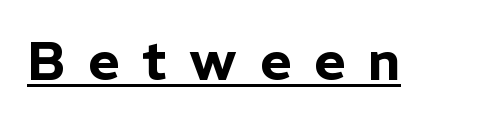
The image shows 54 px sans-serif type, upright; set unusually wide letter spacing (+0.42 em), underlined; low stroke contrast and a medium x-height.
